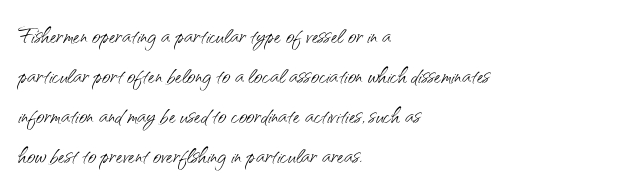
{"serif": "no", "bold": "no", "weight": "light", "width": "normal", "stroke_contrast": "medium", "x_height": "small", "monospaced": "no", "underline": "no", "align": "left", "line_spacing": "normal", "line_spacing_ratio": 1.38, "letter_spacing": "normal", "letter_spacing_em": 0.0, "glyph_px": 29}
